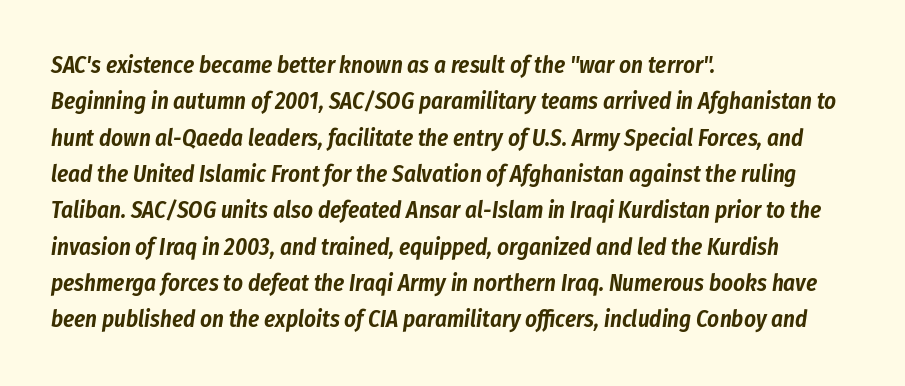
{"italic": "yes", "lean": "right", "slant_degrees": 8, "underline": "no", "align": "left", "line_spacing": "normal", "line_spacing_ratio": 1.58, "letter_spacing": "normal", "letter_spacing_em": 0.0, "glyph_px": 23}
